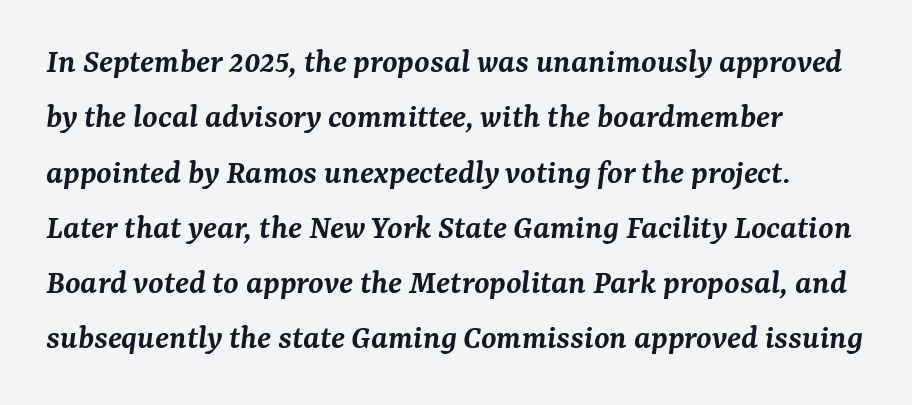
The setting favours the left margin, as ordinary paragraphs usually do. Each letter keeps its own natural width here, so spacing adapts to shape. The passage shown is semibold, sitting just below true bold. Type without underlining.
